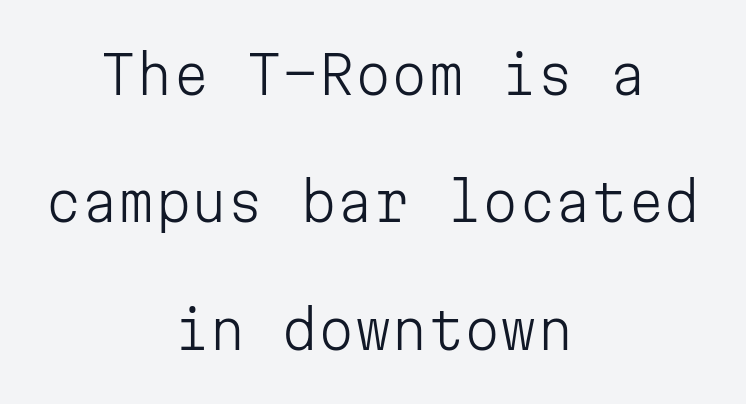
The image shows 52 px light sans-serif type, upright, monospaced; set centered, loose line spacing (2.45x), normal letter spacing, not underlined; low stroke contrast and a medium x-height.
